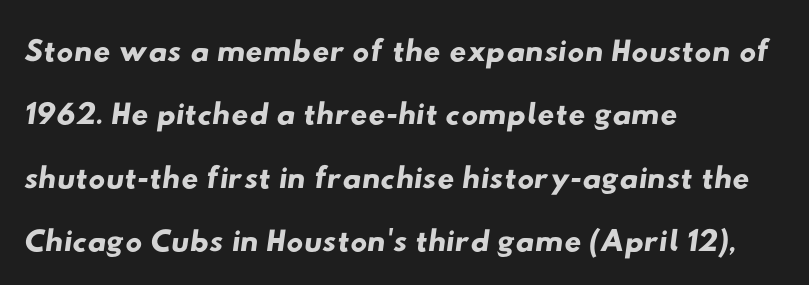
{"serif": "no", "width": "wide", "stroke_contrast": "low", "x_height": "small", "monospaced": "no", "underline": "no", "align": "left", "line_spacing": "normal", "line_spacing_ratio": 1.35, "letter_spacing": "normal", "letter_spacing_em": 0.0, "glyph_px": 47}
